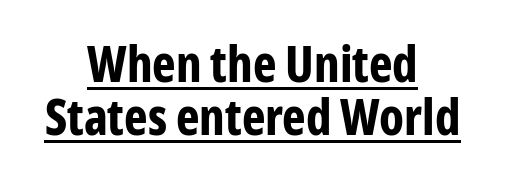
Q: Is the text bold? A: Yes.
Q: Is the text italic (slanted)? A: No, it is upright.
Q: Is the typeface a serif or a sans-serif typeface? A: Sans-serif.
Q: Is the text underlined? A: Yes.
Q: How is the paragraph aligned? A: Centered.
Q: Is the spacing between letters normal or unusually wide? A: Normal.
Q: Is the spacing between lines tight, normal or loose? A: Tight.
Q: Width (condensed, normal, or wide)? A: Condensed.
Q: Stroke contrast? A: Low.
Q: x-height? A: Medium.
Q: Monospaced? A: No.
